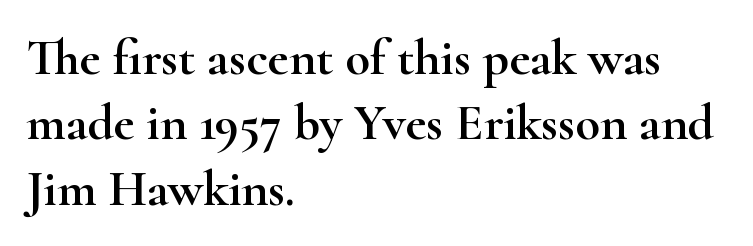
The image shows 51 px wide serif type, upright; set left-aligned, normal line spacing (1.28x), normal letter spacing, not underlined; high stroke contrast and a small x-height.
